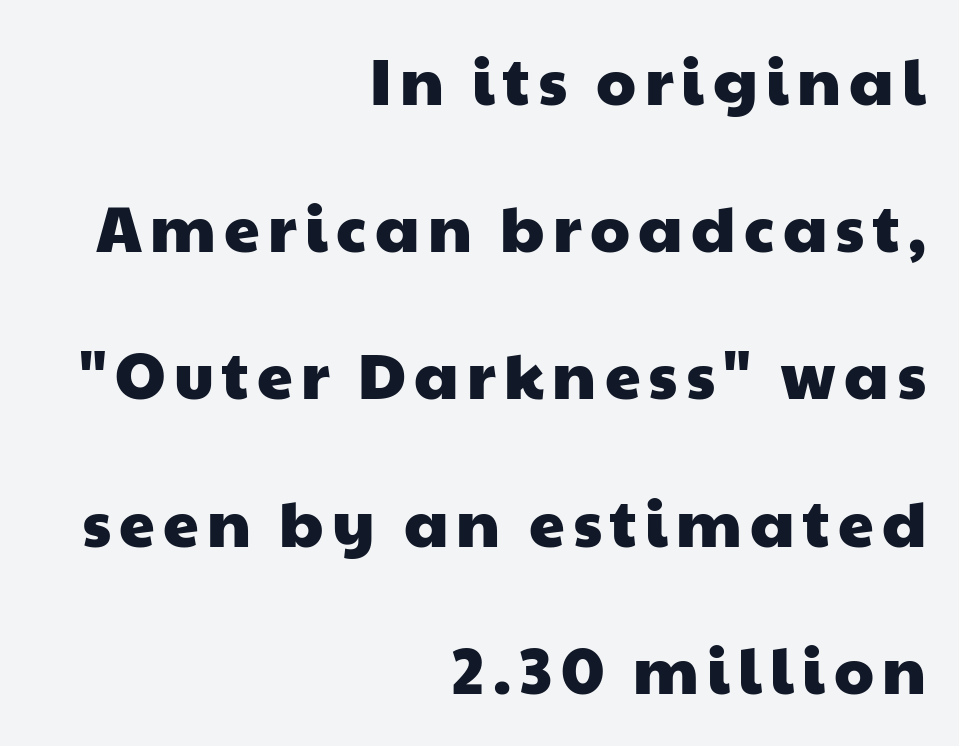
The image shows 64 px wide sans-serif type; set right-aligned, loose line spacing (2.3x), not underlined; low stroke contrast and a medium x-height.
